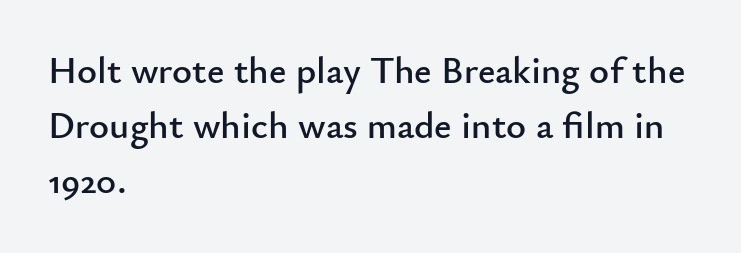
The image shows 38 px sans-serif type, upright; set left-aligned, normal line spacing (1.45x), normal letter spacing, not underlined; low stroke contrast and a small x-height.
